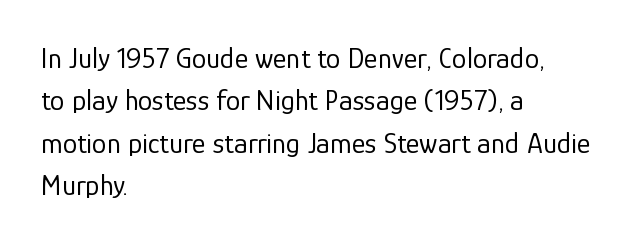
{"serif": "no", "italic": "no", "bold": "no", "weight": "regular", "width": "normal", "stroke_contrast": "low", "x_height": "medium", "monospaced": "no", "underline": "no", "align": "left", "line_spacing": "normal", "line_spacing_ratio": 1.46, "letter_spacing": "normal", "letter_spacing_em": 0.0, "glyph_px": 29}
